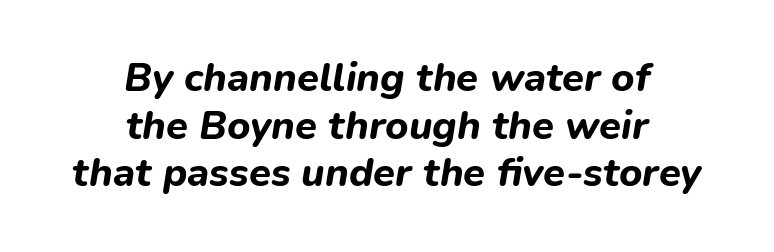
The passage shown has conventional tracking throughout. Would a proofreader flag this as italicized? Yes. Has an underline been added? It has not. Thick stems and heavy bowls — unmistakably bold.
